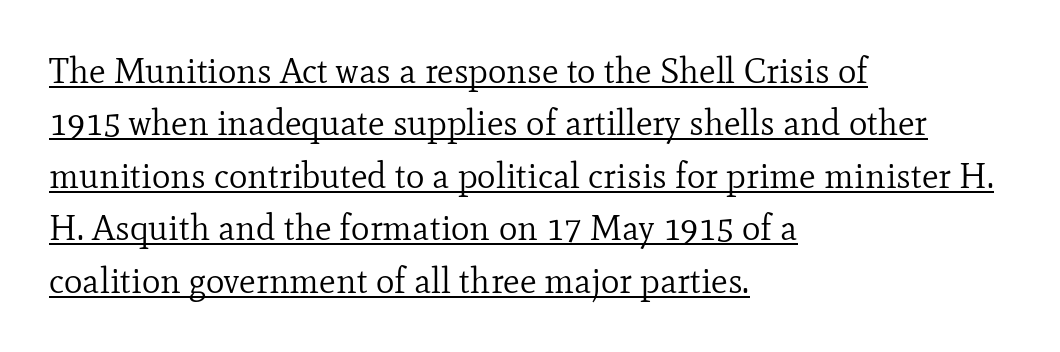
Stems and bowls with no extra thickness — not bold. Is the block centered? No — it sits flush against the left margin. This sample uses an upright cut, with every glyph sitting square on the baseline. These lines are composed in type with serifs. Regular leading.
